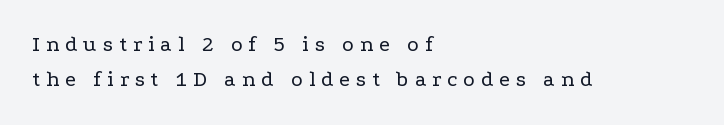
Q: Is the text bold? A: No.
Q: Is the text italic (slanted)? A: No, it is upright.
Q: Is the text underlined? A: No.
Q: How is the paragraph aligned? A: Left-aligned.
Q: Is the spacing between letters normal or unusually wide? A: Unusually wide.
Q: Is the spacing between lines tight, normal or loose? A: Normal.
